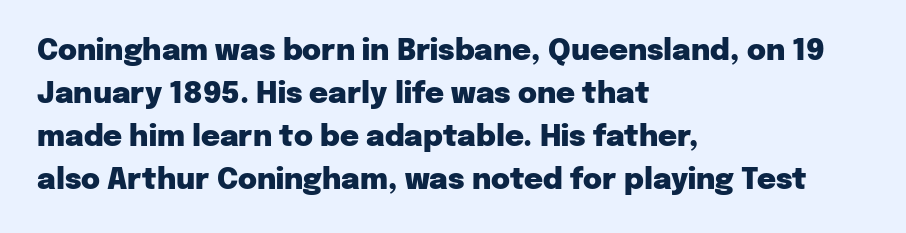
The image shows 29 px heavy sans-serif type, upright; set left-aligned, normal line spacing (1.48x), normal letter spacing, not underlined; low stroke contrast and a medium x-height.
